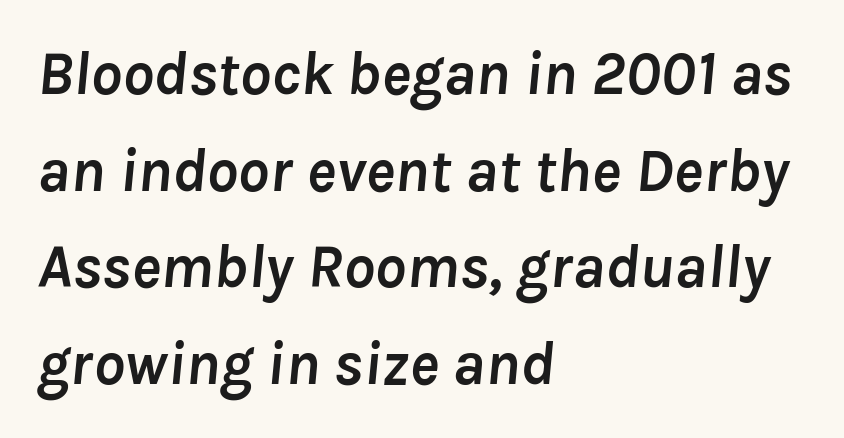
Do the characters align in a grid? No, the font is proportional. Horizontal alignment here is leftward, the default for most running prose. The characters look thick and weighty, a clear bold. The letters sit at their default tracking, neither squeezed nor spread. Regarding leading, the lines here are spaced in the standard way. Only glyphs here, with clear space below each row.
